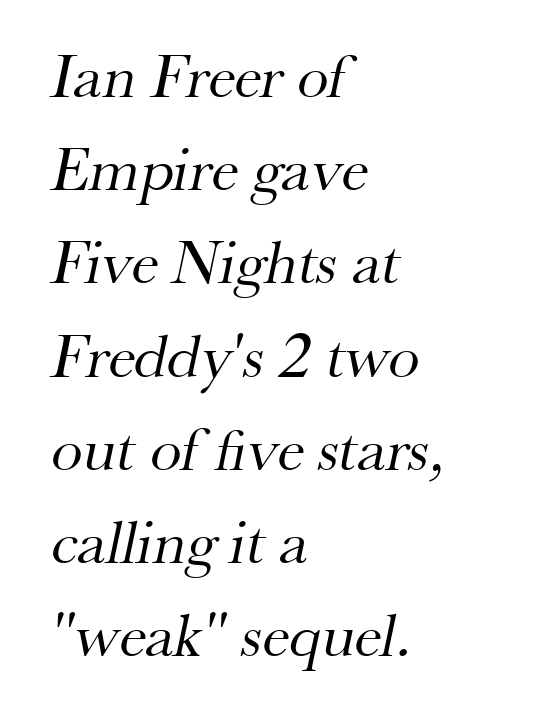
{"serif": "yes", "bold": "no", "weight": "regular", "width": "normal", "stroke_contrast": "medium", "x_height": "small", "monospaced": "no", "underline": "no", "align": "left", "line_spacing": "normal", "line_spacing_ratio": 1.48, "letter_spacing": "normal", "letter_spacing_em": 0.0, "glyph_px": 63}
